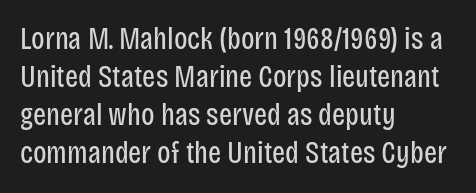
{"serif": "no", "italic": "no", "bold": "no", "weight": "regular", "width": "condensed", "stroke_contrast": "low", "x_height": "large", "monospaced": "no", "underline": "no", "align": "left", "line_spacing_ratio": 1.23, "letter_spacing": "normal", "letter_spacing_em": 0.0, "glyph_px": 31}
